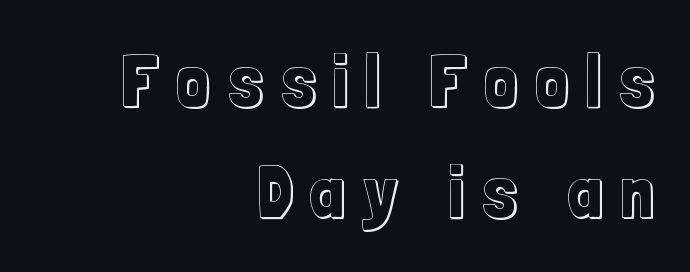
The image shows 73 px condensed type, upright; set right-aligned, normal line spacing (1.52x), unusually wide letter spacing (+0.23 em), not underlined; a medium x-height.
